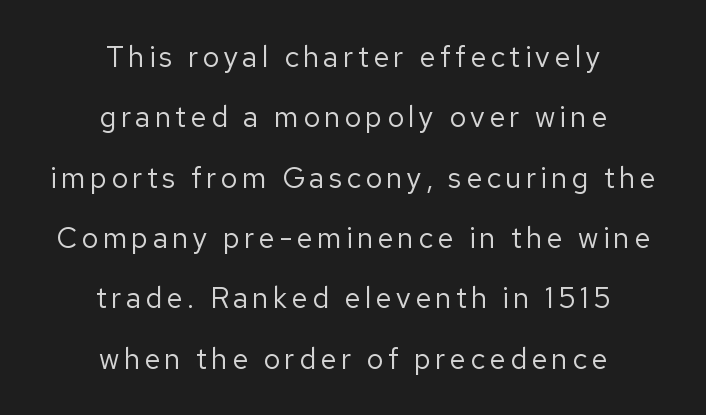
Q: Is the text bold? A: No.
Q: Is the text italic (slanted)? A: No, it is upright.
Q: Is the typeface a serif or a sans-serif typeface? A: Sans-serif.
Q: Is the text underlined? A: No.
Q: How is the paragraph aligned? A: Centered.
Q: Is the spacing between lines tight, normal or loose? A: Loose.
Q: Width (condensed, normal, or wide)? A: Normal.
Q: Stroke contrast? A: Low.
Q: x-height? A: Medium.
Q: Monospaced? A: No.
